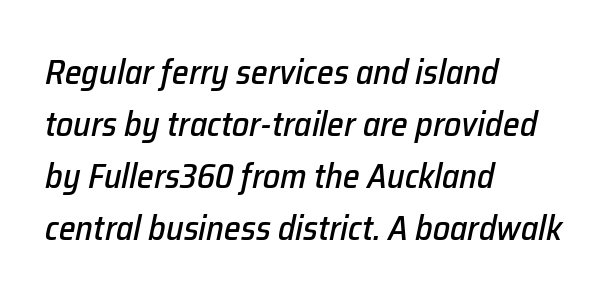
{"italic": "yes", "lean": "right", "slant_degrees": 12, "width": "normal", "stroke_contrast": "low", "x_height": "medium", "monospaced": "no", "underline": "no", "align": "left", "line_spacing": "normal", "line_spacing_ratio": 1.53, "letter_spacing": "normal", "letter_spacing_em": 0.0, "glyph_px": 34}
